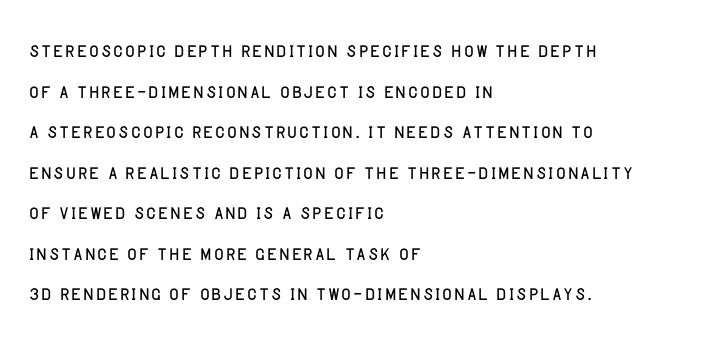
The zone under the glyphs is completely vacant. Letters have the restrained weight of plain body copy at most. Line beginnings align vertically; line endings do not. The gaps between neighbouring characters are ordinary and unremarkable.
